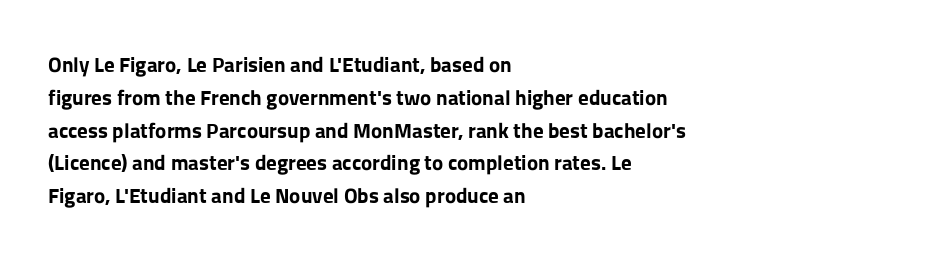
Weight check: bold — yes, fully. This rendering features lettering with no underline. This is the regular roman posture of the typeface. Is there much room between lines? A standard amount, neither cramped nor airy. No extra tracking has been applied to these lines. The rag falls on the right side of this text block.
